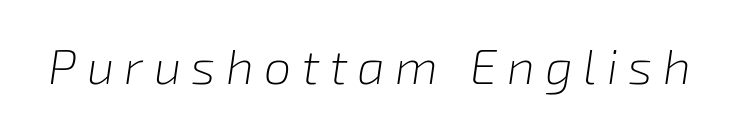
Weight: in the light-to-regular range. There is plenty of visible air inserted between adjacent glyphs. Underlining? Definitely not there. Italic? Definitely — the glyphs are oblique. Each letter keeps its own natural width here, so spacing adapts to shape.
